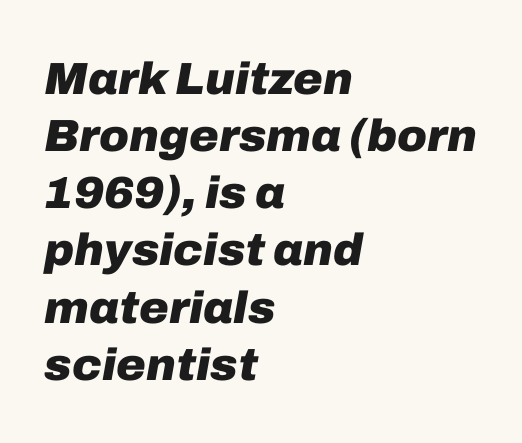
{"italic": "yes", "lean": "right", "slant_degrees": 10, "bold": "yes", "weight": "heavy", "width": "normal", "stroke_contrast": "low", "x_height": "medium", "monospaced": "no", "underline": "no", "align": "left", "line_spacing": "normal", "line_spacing_ratio": 1.27, "letter_spacing": "normal", "letter_spacing_em": 0.0, "glyph_px": 45}
